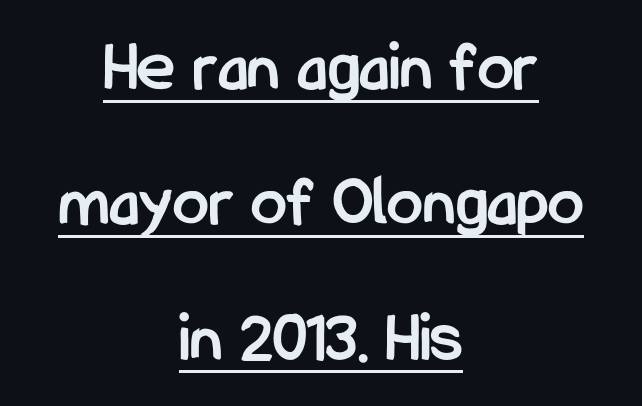
The image shows 72 px semibold, condensed sans-serif type, upright; set centered, line spacing 1.88x, normal letter spacing, underlined; low stroke contrast and a medium x-height.
